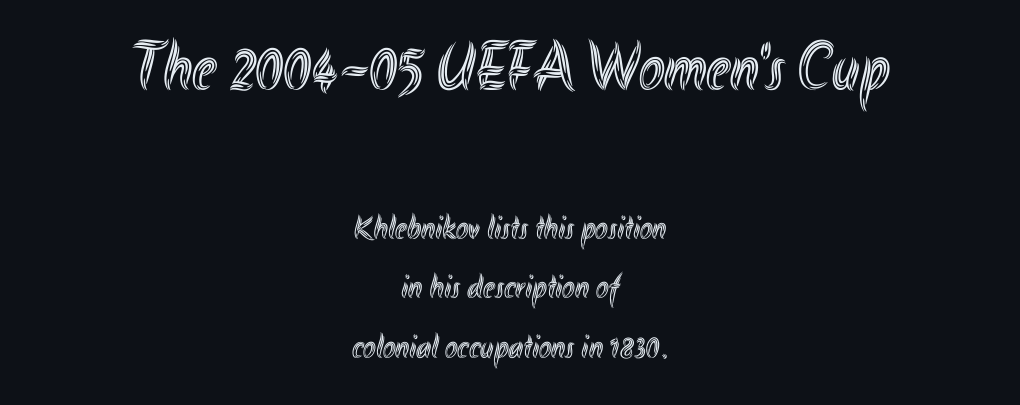
{"width": "condensed", "x_height": "small", "monospaced": "no", "underline": "no", "align": "center", "line_spacing_ratio": 1.76, "letter_spacing": "normal", "letter_spacing_em": 0.0, "larger_block": "first", "size_ratio": 2.03, "glyph_px": 69}
